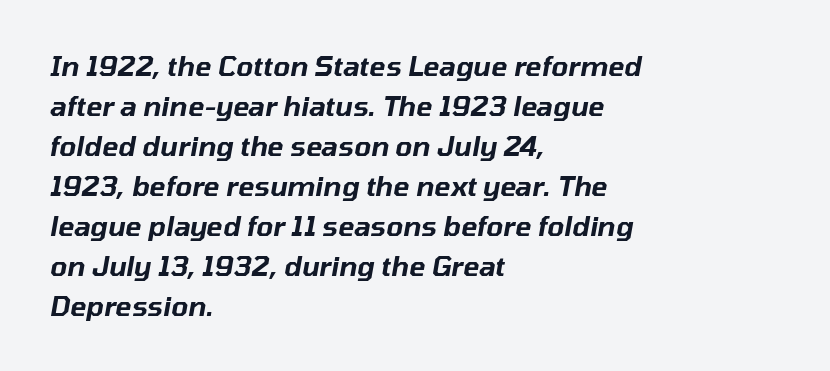
Q: Is the text italic (slanted)? A: Yes, it leans right by about 10 degrees.
Q: Is the text underlined? A: No.
Q: How is the paragraph aligned? A: Left-aligned.
Q: Is the spacing between letters normal or unusually wide? A: Normal.
Q: Is the spacing between lines tight, normal or loose? A: Normal.
